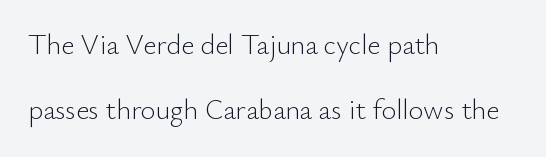
Q: Is the text bold? A: No.
Q: Is the text italic (slanted)? A: No, it is upright.
Q: Is the typeface a serif or a sans-serif typeface? A: Sans-serif.
Q: Is the text underlined? A: No.
Q: How is the paragraph aligned? A: Left-aligned.
Q: Is the spacing between letters normal or unusually wide? A: Normal.
Q: Is the spacing between lines tight, normal or loose? A: Loose.
Q: Width (condensed, normal, or wide)? A: Normal.
Q: Stroke contrast? A: Low.
Q: x-height? A: Small.
Q: Monospaced? A: No.
